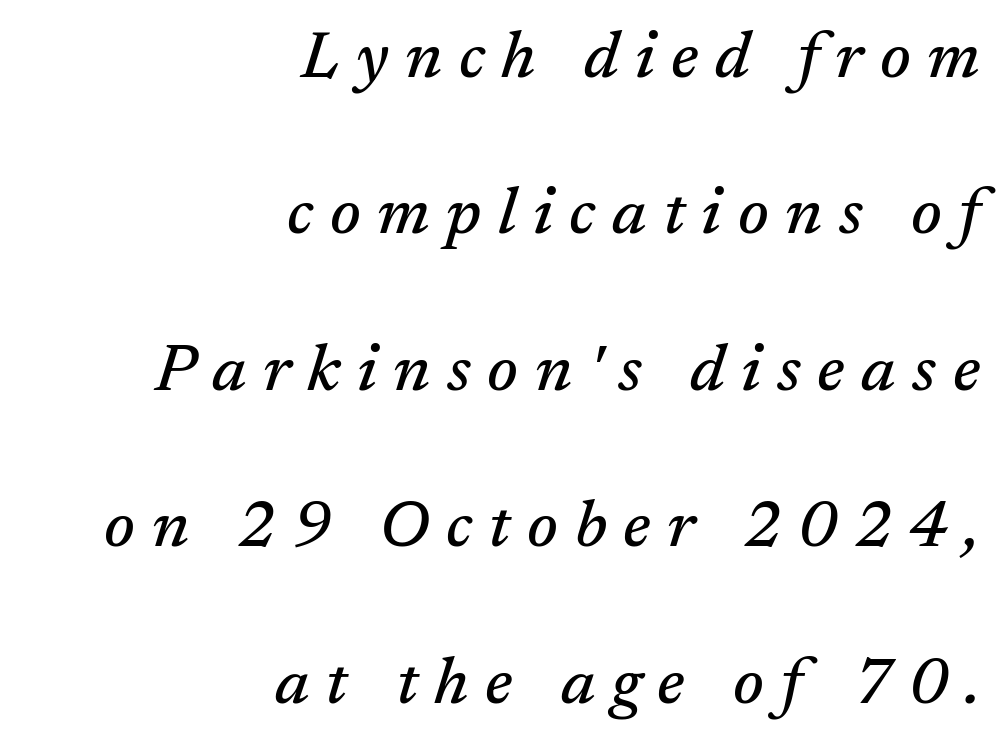
Would a proofreader flag this as italicized? Yes. Examine the stroke ends and you'll spot serifs. Has an underline been added? It has not. Varying glyph widths throughout — classic text-font behaviour. Summary of vertical rhythm: relaxed, with wide interline spacing.
